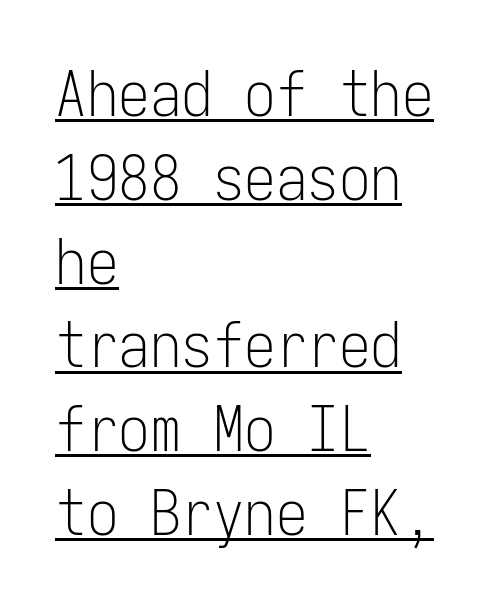
The image shows 63 px light, condensed sans-serif type, upright, monospaced; set left-aligned, normal line spacing (1.33x), normal letter spacing, underlined; low stroke contrast and a medium x-height.
